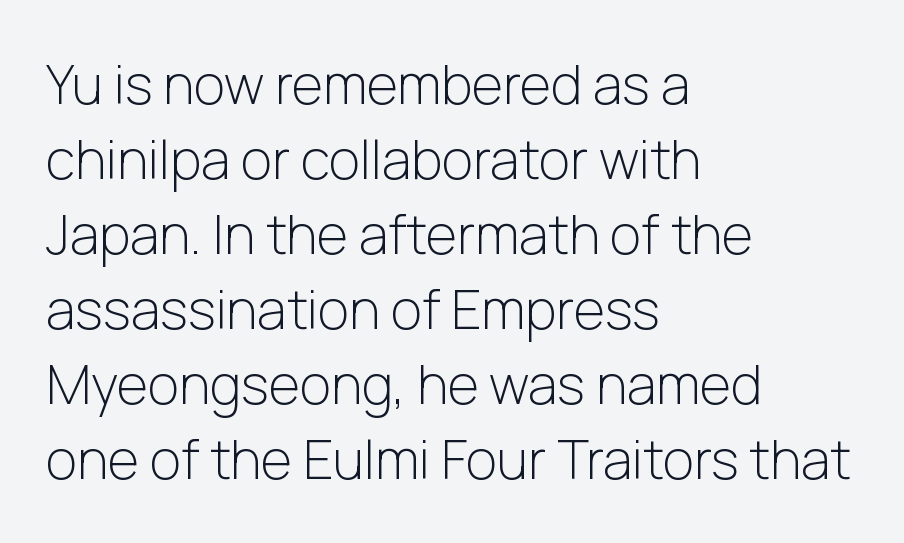
Q: Is the text bold? A: No.
Q: Is the text italic (slanted)? A: No, it is upright.
Q: Is the typeface a serif or a sans-serif typeface? A: Sans-serif.
Q: Is the text underlined? A: No.
Q: How is the paragraph aligned? A: Left-aligned.
Q: Is the spacing between letters normal or unusually wide? A: Normal.
Q: Is the spacing between lines tight, normal or loose? A: Normal.
Q: Width (condensed, normal, or wide)? A: Normal.
Q: Stroke contrast? A: Low.
Q: x-height? A: Medium.
Q: Monospaced? A: No.
